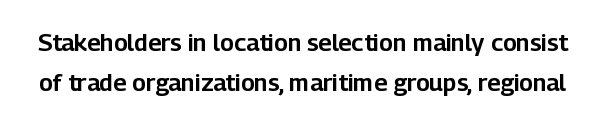
Q: Is the text italic (slanted)? A: No, it is upright.
Q: Is the text underlined? A: No.
Q: Is the spacing between letters normal or unusually wide? A: Normal.
Q: Is the spacing between lines tight, normal or loose? A: Normal.
